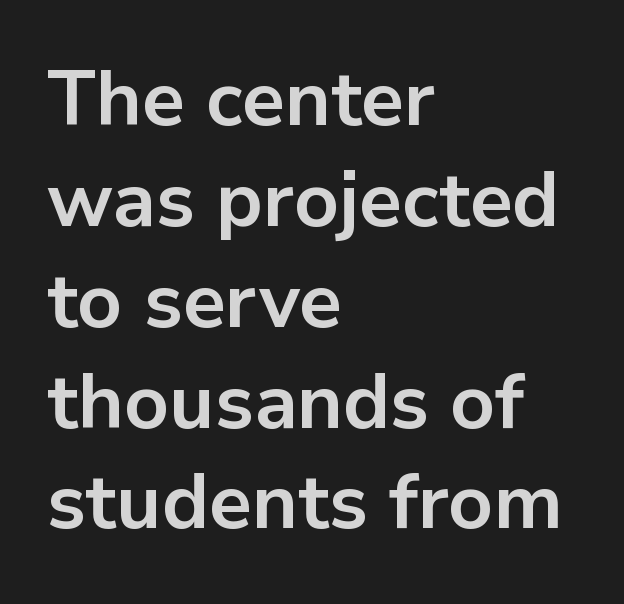
Nothing unusual about the tracking: characters are spaced as the font intends. No italicization has been applied; the sample stays upright. Has an underline been added? It has not. The rendering uses a bold face; every stroke is thick and dark.
